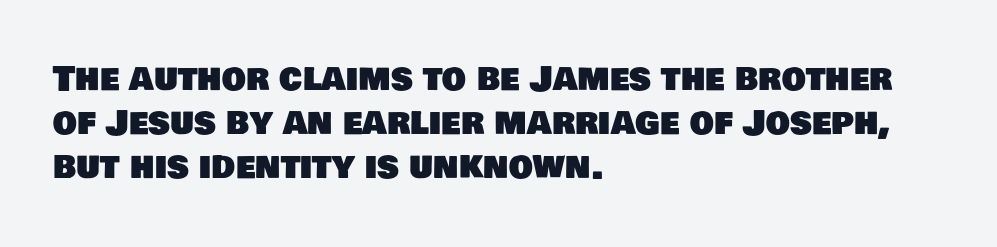
Q: Is the typeface a serif or a sans-serif typeface? A: Sans-serif.
Q: Is the text underlined? A: No.
Q: How is the paragraph aligned? A: Left-aligned.
Q: Is the spacing between letters normal or unusually wide? A: Normal.
Q: Is the spacing between lines tight, normal or loose? A: Normal.
Q: Width (condensed, normal, or wide)? A: Normal.
Q: Stroke contrast? A: Low.
Q: x-height? A: Large.
Q: Monospaced? A: No.
